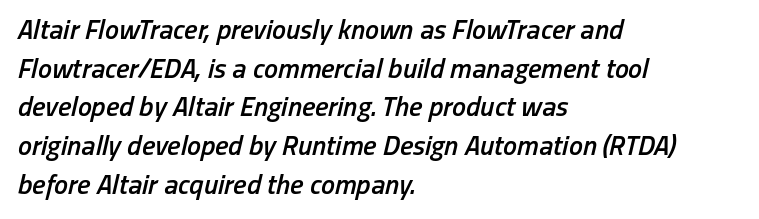
Looks like regular typesetting: each glyph gets only the width it needs. The ragged edge is on the right, which tells us the setting is flush left. The space between consecutive lines is moderate. Caption: standard tracking, unaltered. Italic? Definitely — the glyphs are oblique. Decoration check: the copy has no underline.
